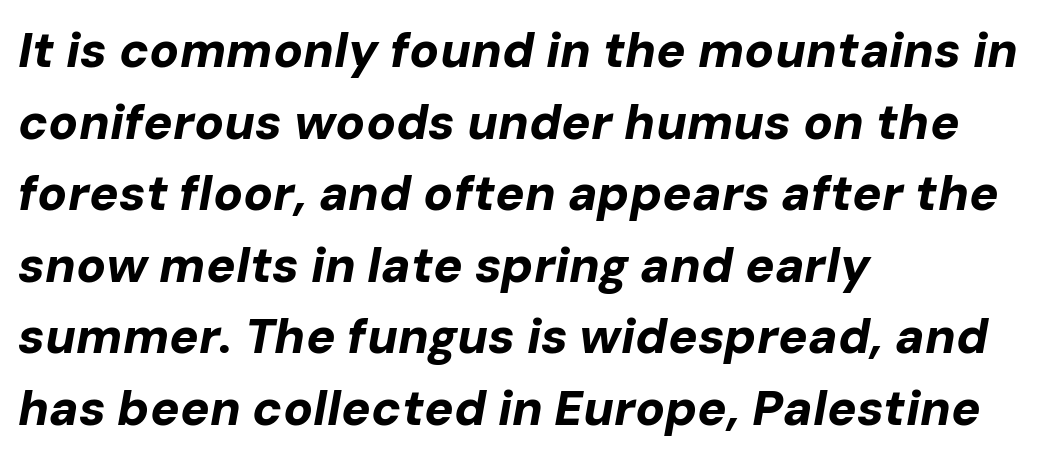
Here the glyphs are tracked normally, forming tight word shapes. The words here are not underlined. Left-aligned paragraph, ragged on the right. How heavy is the stroke? Heavy — this is a bold. Quick note: interline space is typical. The lettering tilts uniformly, giving the passage an italic look.
